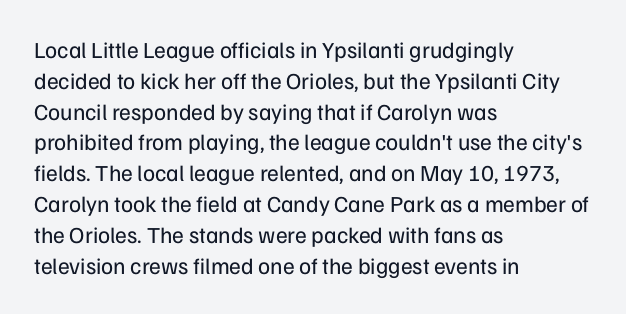
The image shows 23 px text type, upright; set left-aligned, normal line spacing (1.34x), normal letter spacing, not underlined.
